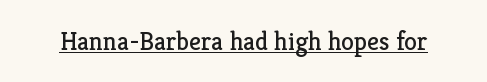
{"italic": "no", "bold": "no", "underline": "yes", "letter_spacing": "normal", "letter_spacing_em": 0.0, "glyph_px": 26}
